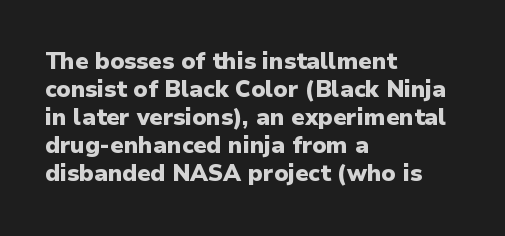
{"italic": "no", "bold": "yes", "underline": "no", "align": "left", "line_spacing_ratio": 1.22, "letter_spacing": "normal", "letter_spacing_em": 0.0, "glyph_px": 23}
